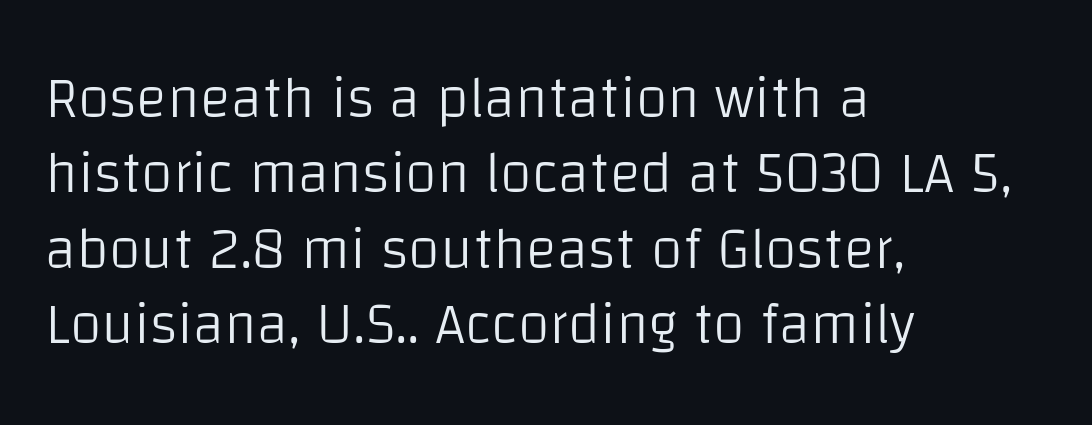
The image shows 58 px light sans-serif type, upright; set left-aligned, normal line spacing (1.3x), normal letter spacing, not underlined; low stroke contrast and a large x-height.
